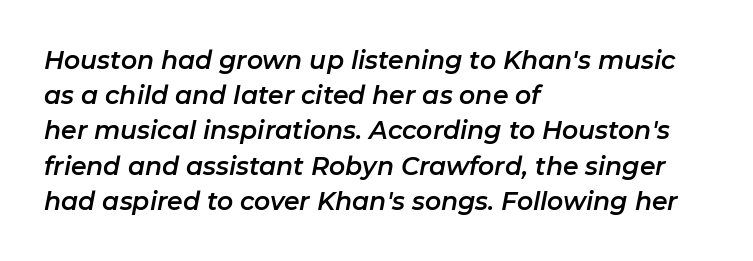
The image shows 25 px text type, italic (leaning right); set left-aligned, normal line spacing (1.41x), normal letter spacing, not underlined.
